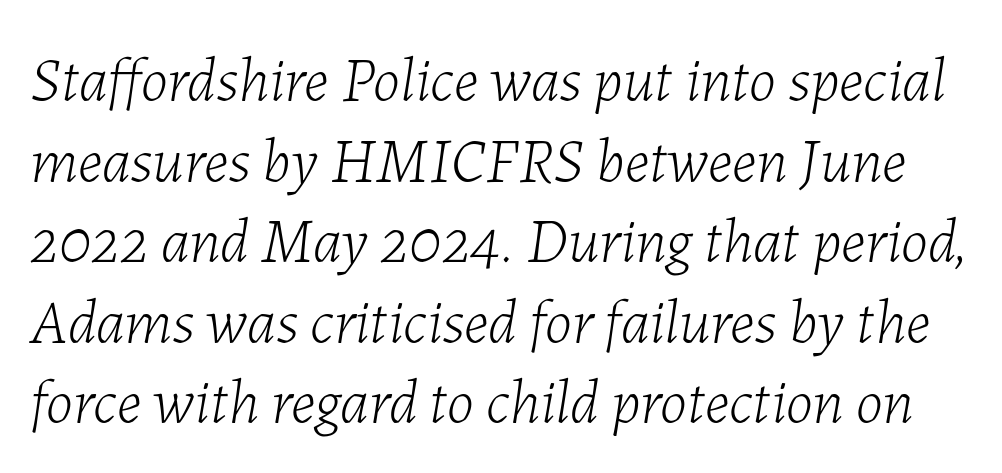
Q: Is the text bold? A: No.
Q: Is the text italic (slanted)? A: Yes, it leans right by about 7 degrees.
Q: Is the text underlined? A: No.
Q: Is the spacing between letters normal or unusually wide? A: Normal.
Q: Is the spacing between lines tight, normal or loose? A: Normal.
Q: Width (condensed, normal, or wide)? A: Normal.
Q: Stroke contrast? A: Low.
Q: x-height? A: Medium.
Q: Monospaced? A: No.
